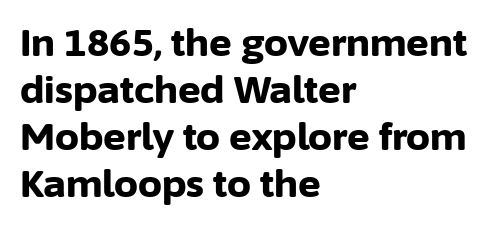
The image shows 38 px bold sans-serif type, upright; set left-aligned, line spacing 1.24x, normal letter spacing, not underlined; low stroke contrast and a medium x-height.
